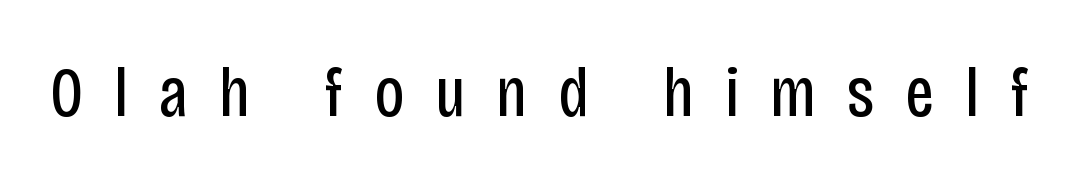
The designer went with a sans here, leaving each stem footless. Look at the tracking — it's clearly loosened, letters drifting apart. Type without underlining. A roman cut, with each character standing at attention. The passage shown is typed in a proportional face where columns would drift.
